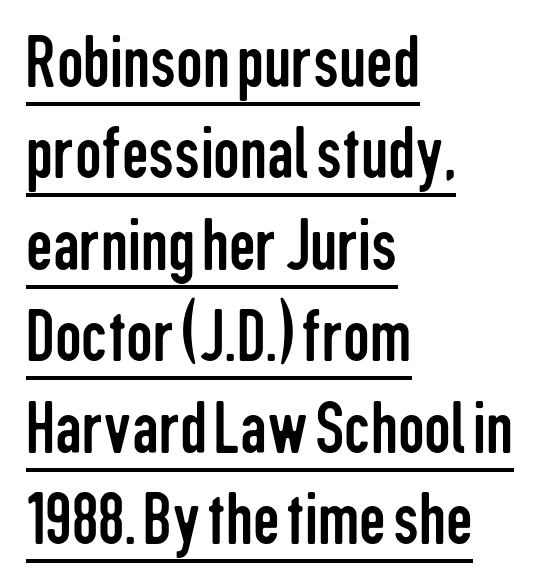
{"serif": "no", "italic": "no", "bold": "no", "weight": "regular", "width": "condensed", "stroke_contrast": "low", "x_height": "medium", "monospaced": "no", "underline": "yes", "align": "left", "line_spacing_ratio": 1.22, "letter_spacing": "normal", "letter_spacing_em": 0.0, "glyph_px": 75}
